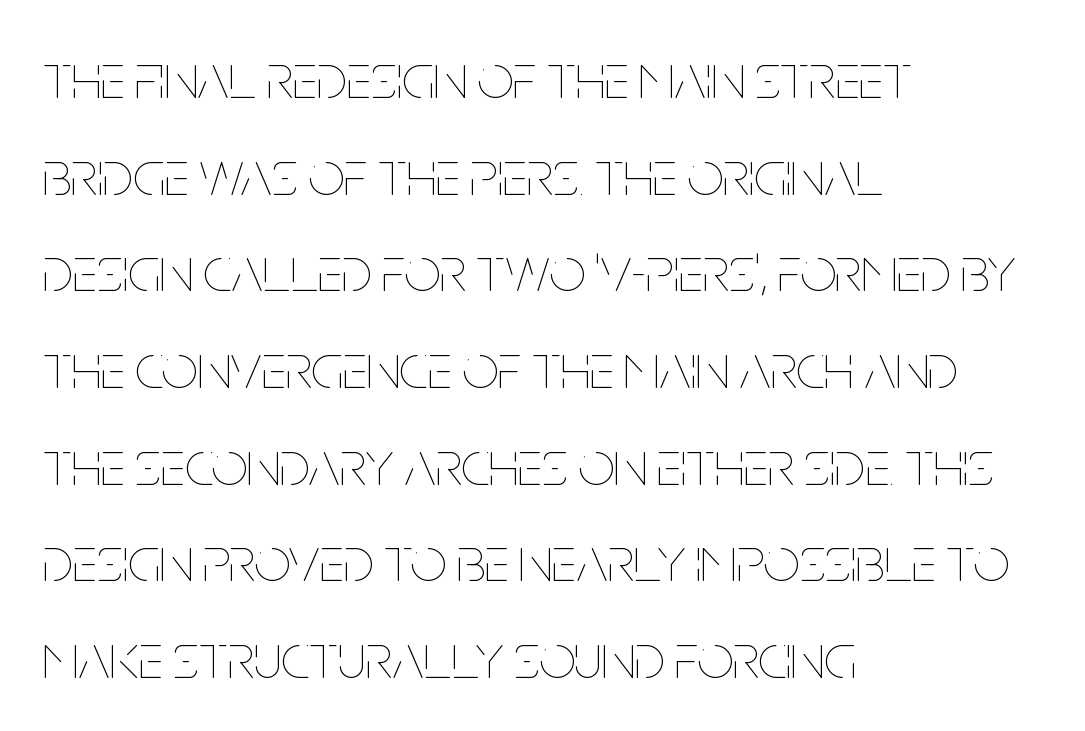
Q: Is the text bold? A: No.
Q: Is the text italic (slanted)? A: No, it is upright.
Q: Is the text underlined? A: No.
Q: How is the paragraph aligned? A: Left-aligned.
Q: Is the spacing between letters normal or unusually wide? A: Normal.
Q: Is the spacing between lines tight, normal or loose? A: Normal.
Q: Width (condensed, normal, or wide)? A: Condensed.
Q: Stroke contrast? A: Low.
Q: x-height? A: Large.
Q: Monospaced? A: No.
